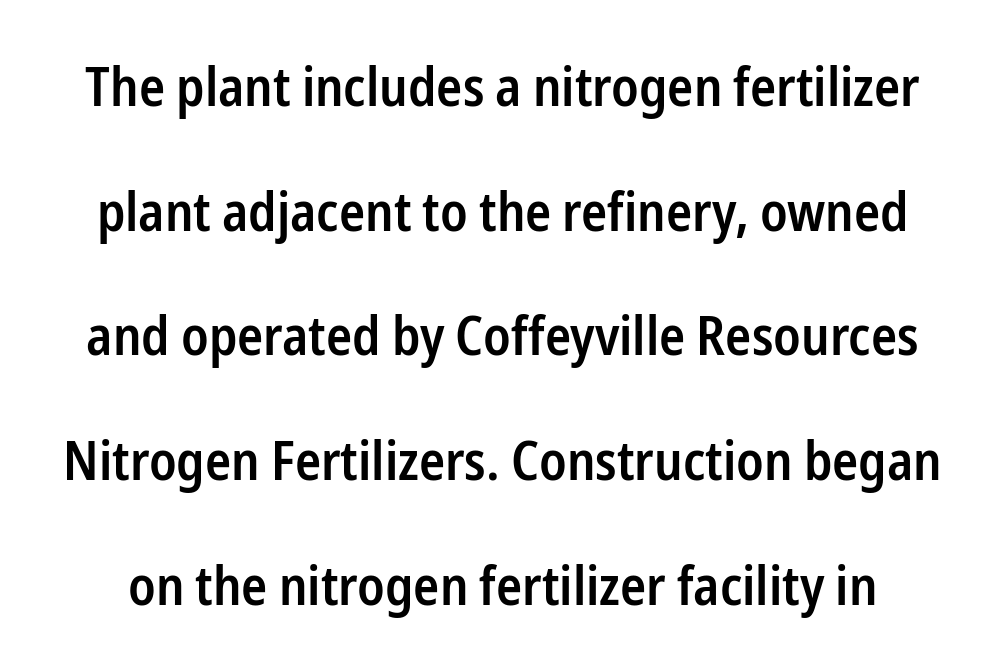
{"serif": "no", "italic": "no", "bold": "semi", "weight": "semibold", "width": "condensed", "stroke_contrast": "low", "x_height": "medium", "monospaced": "no", "underline": "no", "line_spacing": "loose", "line_spacing_ratio": 2.31, "letter_spacing": "normal", "letter_spacing_em": 0.0, "glyph_px": 54}
